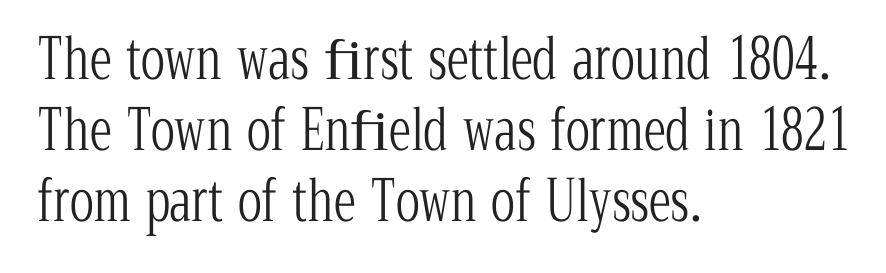
Q: Is the text bold? A: No.
Q: Is the text italic (slanted)? A: No, it is upright.
Q: Is the typeface a serif or a sans-serif typeface? A: Serif.
Q: Is the text underlined? A: No.
Q: How is the paragraph aligned? A: Left-aligned.
Q: Is the spacing between letters normal or unusually wide? A: Normal.
Q: Is the spacing between lines tight, normal or loose? A: Normal.
Q: Width (condensed, normal, or wide)? A: Condensed.
Q: Stroke contrast? A: Low.
Q: x-height? A: Medium.
Q: Monospaced? A: No.
